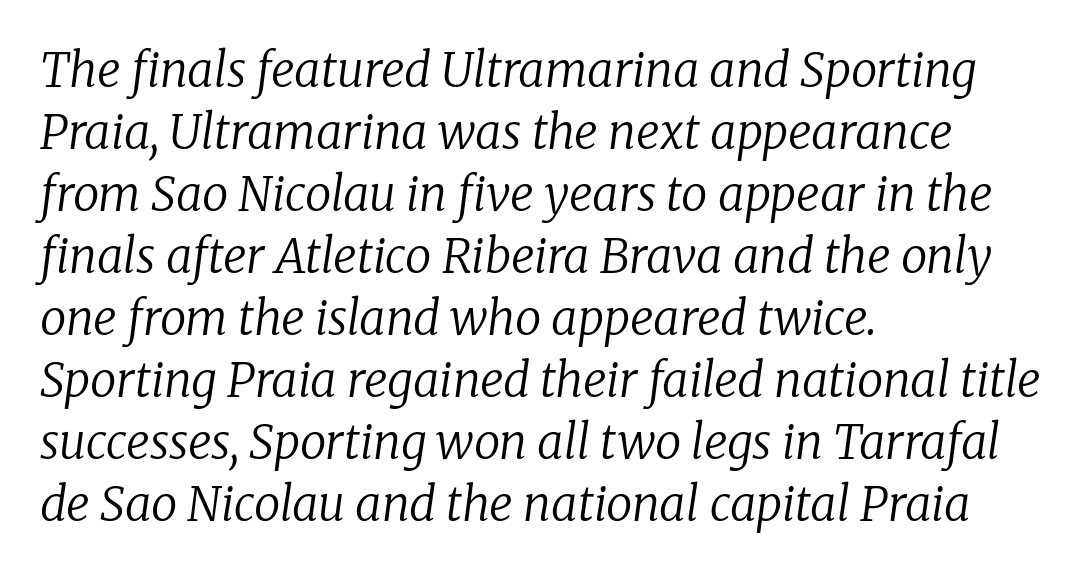
{"serif": "yes", "italic": "yes", "lean": "right", "slant_degrees": 8, "bold": "no", "weight": "regular", "width": "normal", "stroke_contrast": "low", "x_height": "medium", "monospaced": "no", "underline": "no", "align": "left", "line_spacing": "normal", "line_spacing_ratio": 1.32, "letter_spacing": "normal", "letter_spacing_em": 0.0, "glyph_px": 47}
